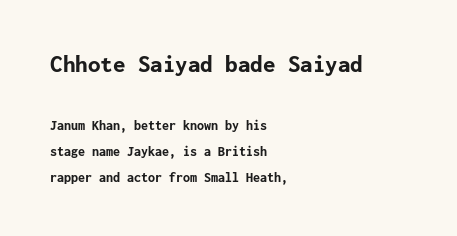
{"italic": "no", "bold": "yes", "underline": "no", "align": "left", "line_spacing_ratio": 1.87, "letter_spacing": "normal", "letter_spacing_em": 0.0, "larger_block": "first", "size_ratio": 1.79, "glyph_px": 25}
